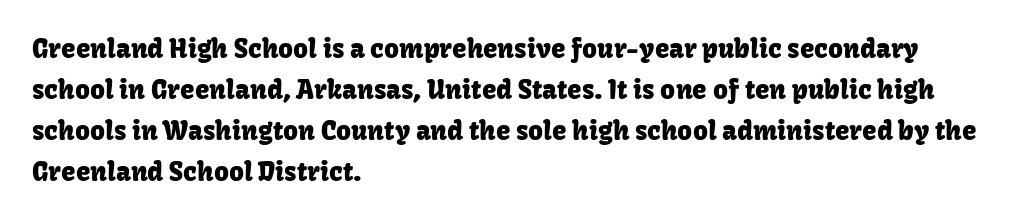
The image shows 26 px text type, upright; set left-aligned, normal line spacing (1.58x), normal letter spacing, not underlined.
